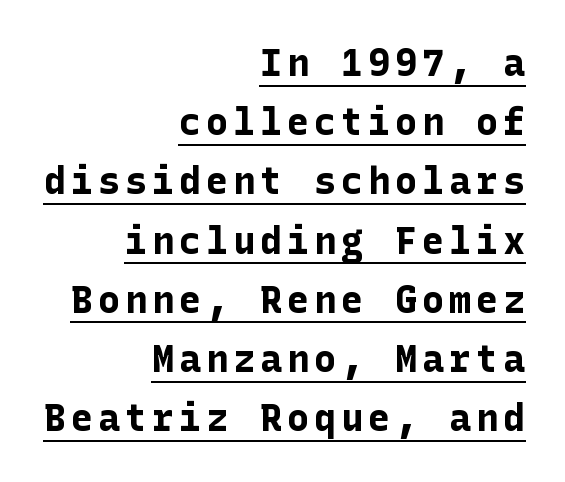
Q: Is the text bold? A: Yes.
Q: Is the text italic (slanted)? A: No, it is upright.
Q: Is the typeface a serif or a sans-serif typeface? A: Sans-serif.
Q: Is the text underlined? A: Yes.
Q: How is the paragraph aligned? A: Right-aligned.
Q: Is the spacing between lines tight, normal or loose? A: Normal.
Q: Width (condensed, normal, or wide)? A: Normal.
Q: Stroke contrast? A: Low.
Q: x-height? A: Medium.
